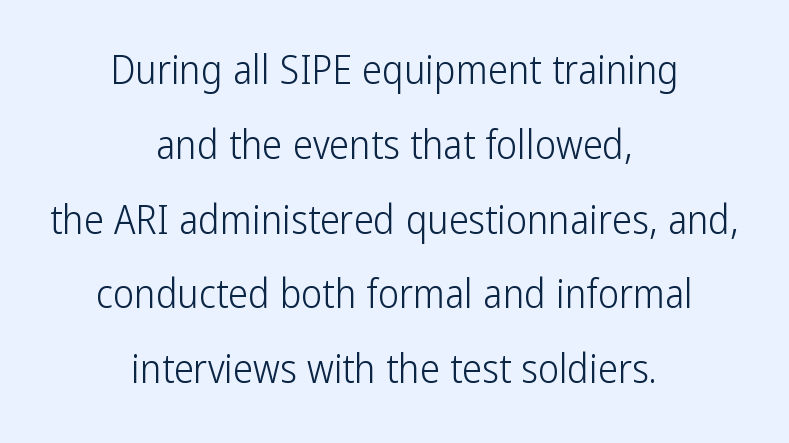
{"serif": "no", "italic": "no", "bold": "no", "weight": "light", "width": "condensed", "stroke_contrast": "low", "x_height": "medium", "monospaced": "no", "underline": "no", "align": "center", "line_spacing_ratio": 1.87, "letter_spacing": "normal", "letter_spacing_em": 0.0, "glyph_px": 40}
